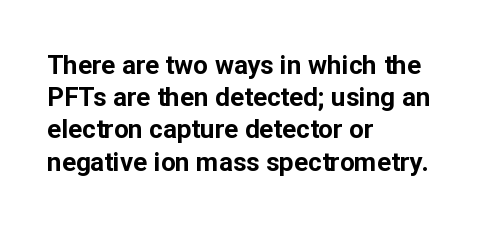
Q: Is the text bold? A: Yes.
Q: Is the text italic (slanted)? A: No, it is upright.
Q: Is the text underlined? A: No.
Q: How is the paragraph aligned? A: Left-aligned.
Q: Is the spacing between letters normal or unusually wide? A: Normal.
